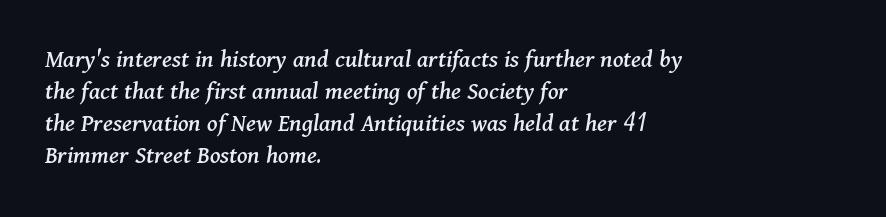
This sample uses an oblique cut, with every glyph tilted off the vertical. The strip under each line holds only bare page. Each word holds together tightly as a unit, with standard inter-letter gaps. The compositor pushed each line to the left boundary.
